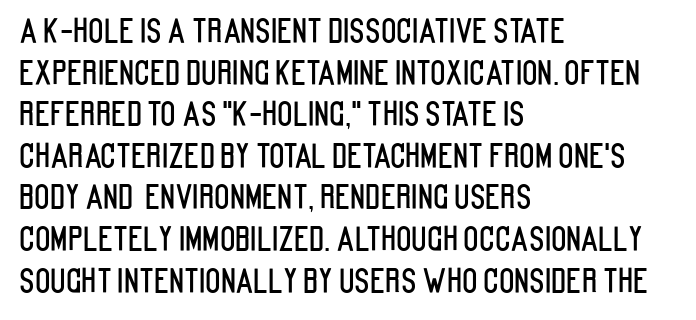
The image shows 32 px condensed sans-serif type, upright; set left-aligned, normal line spacing (1.3x), normal letter spacing, not underlined; low stroke contrast and a large x-height.
